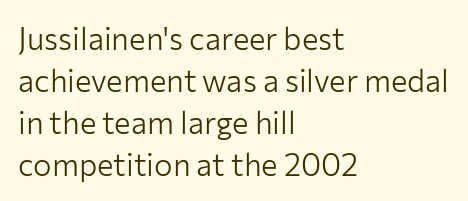
The image shows 31 px light sans-serif type, upright; set left-aligned, normal line spacing (1.35x), normal letter spacing, not underlined; low stroke contrast and a medium x-height.
